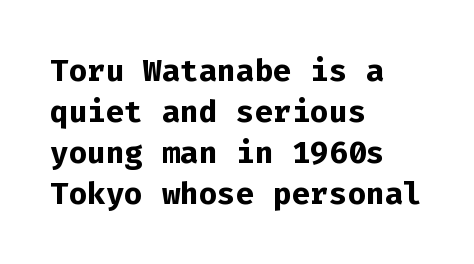
Tall strokes in this sample are plumb rather than angled. Descenders hang freely into open space. Heft: maximum for text — a bold. All the whitespace from short lines collects on the right.
